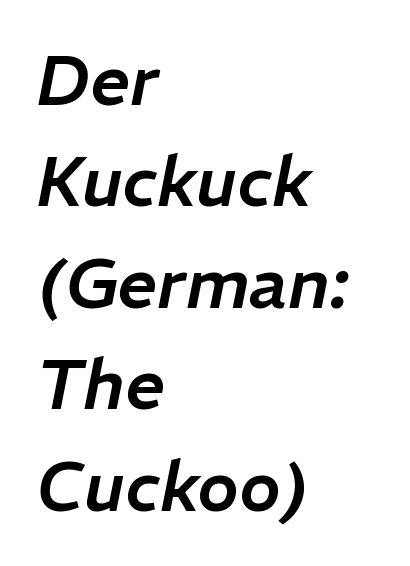
The image shows 70 px text type, italic (leaning right); set left-aligned, normal line spacing (1.45x), normal letter spacing, not underlined; low stroke contrast and a medium x-height.
